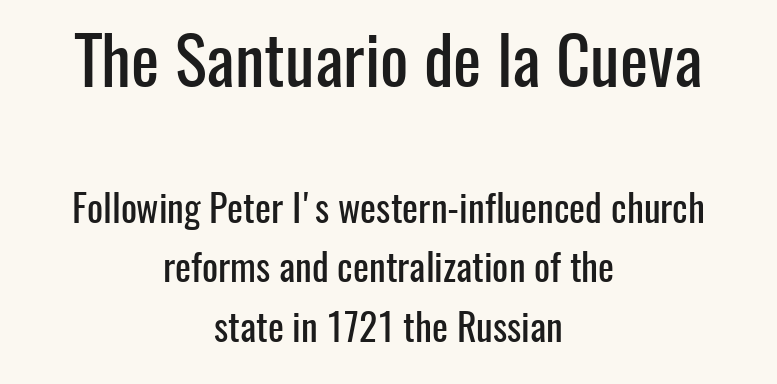
Q: Is the text italic (slanted)? A: No, it is upright.
Q: Is the typeface a serif or a sans-serif typeface? A: Sans-serif.
Q: Is the text underlined? A: No.
Q: How is the paragraph aligned? A: Centered.
Q: Is the spacing between letters normal or unusually wide? A: Normal.
Q: Is the spacing between lines tight, normal or loose? A: Normal.
Q: Which block of text is set in a larger size, the first (top) or the second (bottom)? A: The first (top) one.
Q: Width (condensed, normal, or wide)? A: Condensed.
Q: Stroke contrast? A: Low.
Q: x-height? A: Medium.
Q: Monospaced? A: No.
